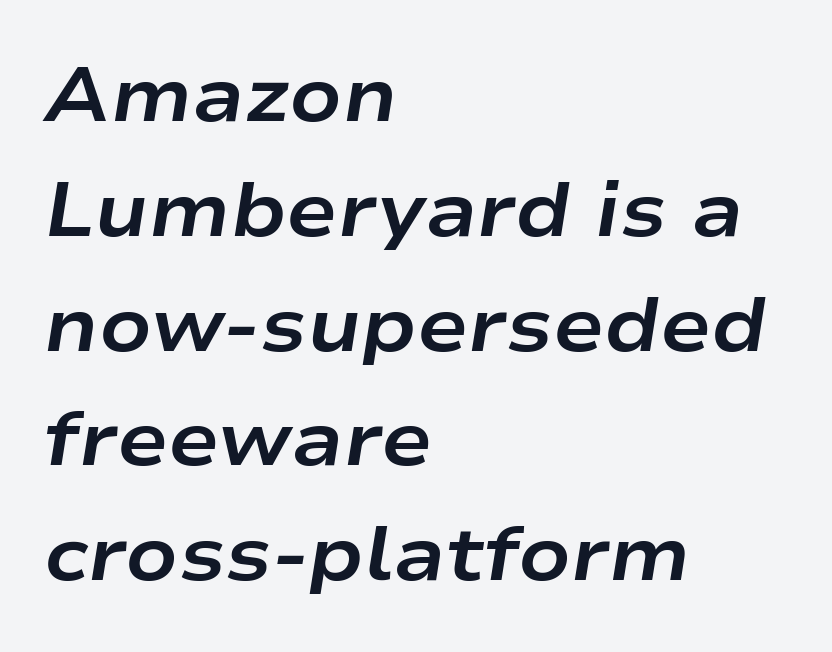
The image shows 76 px bold, wide type, italic (leaning right); set left-aligned, normal line spacing (1.51x), normal letter spacing, not underlined; low stroke contrast and a medium x-height.
